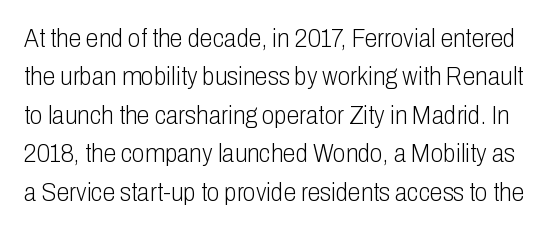
Q: Is the text bold? A: No.
Q: Is the text italic (slanted)? A: No, it is upright.
Q: Is the text underlined? A: No.
Q: Is the spacing between letters normal or unusually wide? A: Normal.
Q: Is the spacing between lines tight, normal or loose? A: Normal.
